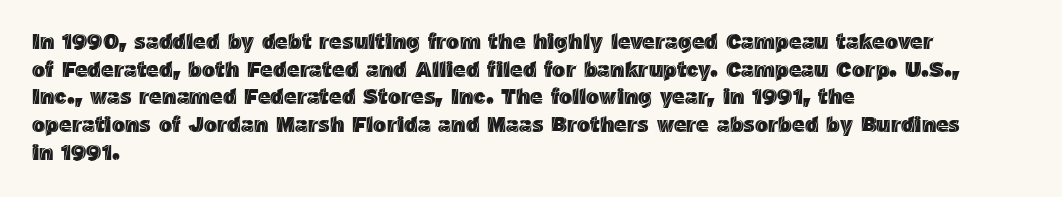
The image shows 22 px text type, upright; set left-aligned, normal line spacing (1.26x), normal letter spacing, not underlined.
